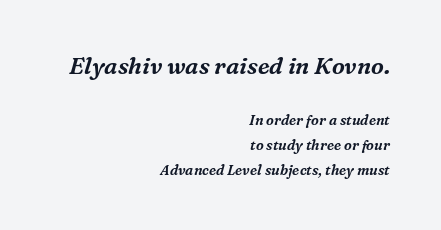
{"italic": "yes", "lean": "right", "slant_degrees": 16, "underline": "no", "align": "right", "line_spacing_ratio": 1.79, "letter_spacing": "normal", "letter_spacing_em": 0.0, "larger_block": "first", "size_ratio": 1.64, "glyph_px": 23}
